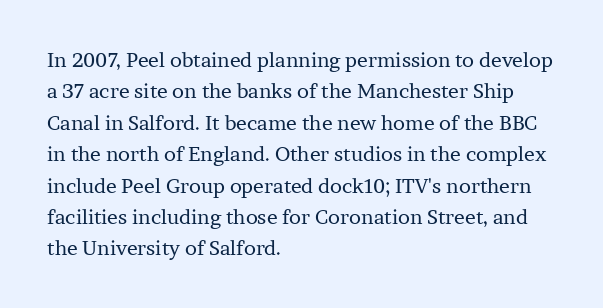
Line spacing here is normal. A typesetter would mark this as roman, not italic. The specimen omits any rule beneath the text block's lines. The rag falls on the right side of this text block. The characters are drawn with everyday or finer stroke widths.
